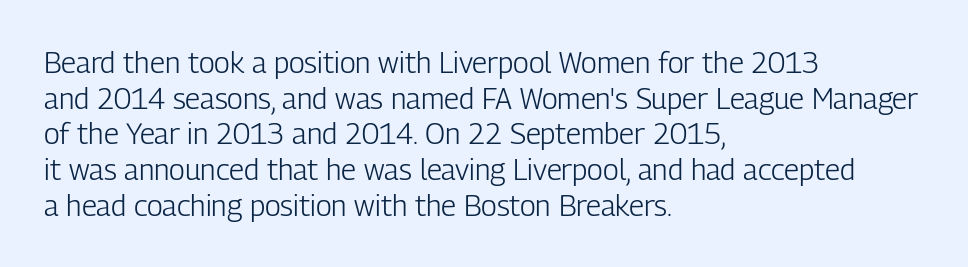
{"serif": "no", "italic": "no", "bold": "no", "weight": "light", "width": "condensed", "stroke_contrast": "low", "x_height": "medium", "monospaced": "no", "underline": "no", "align": "left", "line_spacing_ratio": 1.23, "letter_spacing": "normal", "letter_spacing_em": 0.0, "glyph_px": 29}
